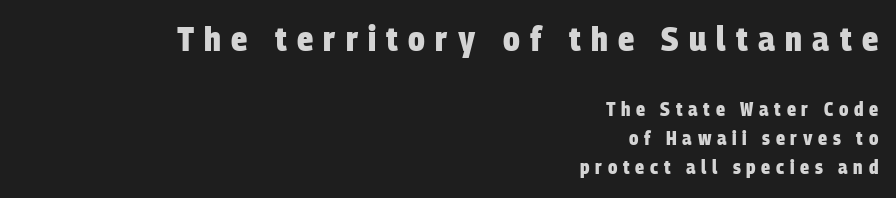
The image shows 34 px heavy, condensed sans-serif type; set right-aligned, normal line spacing (1.53x), unusually wide letter spacing (+0.3 em), not underlined; the first (top) block is 1.79x larger; low stroke contrast and a large x-height.
